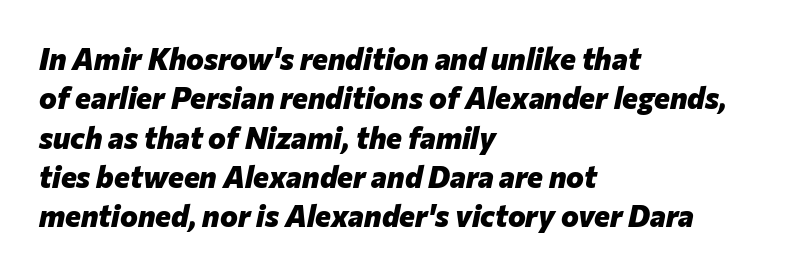
Each letter keeps its own natural width here, so spacing adapts to shape. Yep, that's italic — everything's leaning. Beneath every word, the page is bare. Every row of glyphs begins at an identical x-position on the left. Notice how descenders clear the ascenders below comfortably — that's standard leading.
